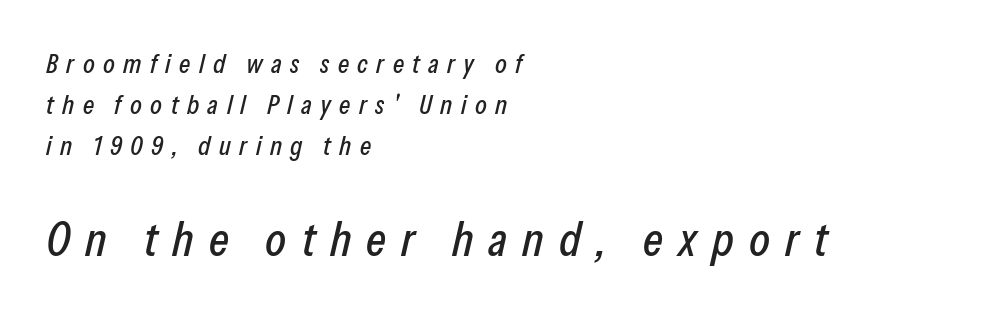
Q: Is the text italic (slanted)? A: Yes, it leans right by about 13 degrees.
Q: Is the text underlined? A: No.
Q: How is the paragraph aligned? A: Left-aligned.
Q: Is the spacing between letters normal or unusually wide? A: Unusually wide.
Q: Is the spacing between lines tight, normal or loose? A: Normal.
Q: Which block of text is set in a larger size, the first (top) or the second (bottom)? A: The second (bottom) one.
Q: Width (condensed, normal, or wide)? A: Condensed.
Q: Stroke contrast? A: Low.
Q: x-height? A: Medium.
Q: Monospaced? A: No.
